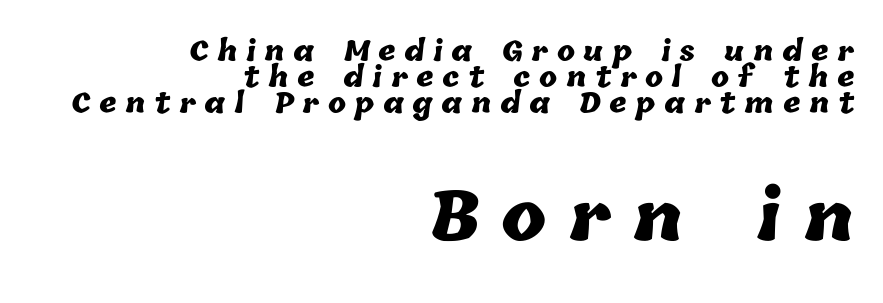
Q: Is the text bold? A: Yes.
Q: Is the text underlined? A: No.
Q: How is the paragraph aligned? A: Right-aligned.
Q: Is the spacing between letters normal or unusually wide? A: Unusually wide.
Q: Is the spacing between lines tight, normal or loose? A: Tight.
Q: Which block of text is set in a larger size, the first (top) or the second (bottom)? A: The second (bottom) one.
Q: Width (condensed, normal, or wide)? A: Normal.
Q: Stroke contrast? A: Low.
Q: x-height? A: Medium.
Q: Monospaced? A: No.
